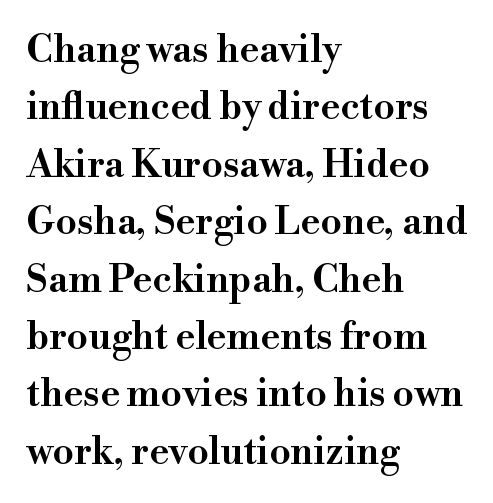
Q: Is the text bold? A: Semi-bold.
Q: Is the text italic (slanted)? A: No, it is upright.
Q: Is the typeface a serif or a sans-serif typeface? A: Serif.
Q: Is the text underlined? A: No.
Q: How is the paragraph aligned? A: Left-aligned.
Q: Is the spacing between letters normal or unusually wide? A: Normal.
Q: Is the spacing between lines tight, normal or loose? A: Normal.
Q: Width (condensed, normal, or wide)? A: Normal.
Q: Stroke contrast? A: High.
Q: x-height? A: Small.
Q: Monospaced? A: No.
